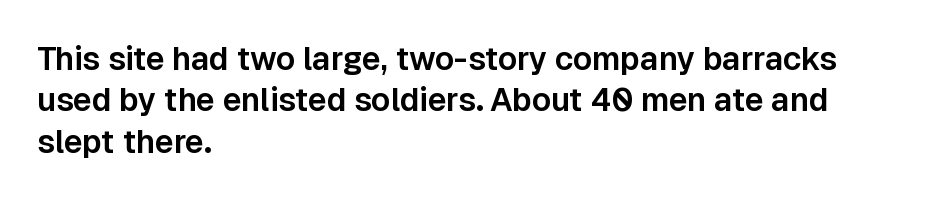
Q: Is the text italic (slanted)? A: No, it is upright.
Q: Is the typeface a serif or a sans-serif typeface? A: Sans-serif.
Q: Is the text underlined? A: No.
Q: How is the paragraph aligned? A: Left-aligned.
Q: Is the spacing between letters normal or unusually wide? A: Normal.
Q: Is the spacing between lines tight, normal or loose? A: Normal.
Q: Width (condensed, normal, or wide)? A: Normal.
Q: Stroke contrast? A: Low.
Q: x-height? A: Medium.
Q: Monospaced? A: No.
